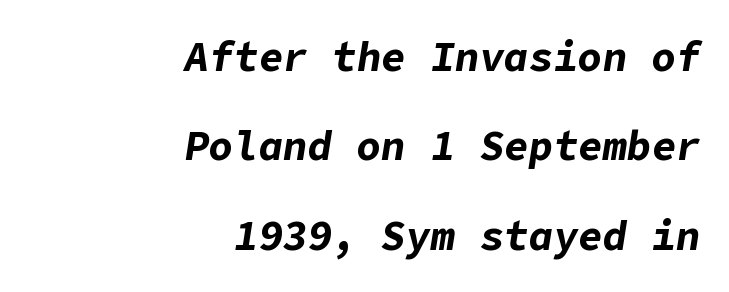
The strip under each line holds only bare page. In terms of weight, the rendering is a true, heavy bold. The passage shown has conventional tracking throughout. The setting favours the right margin, as signatures and pull-quotes sometimes do.
